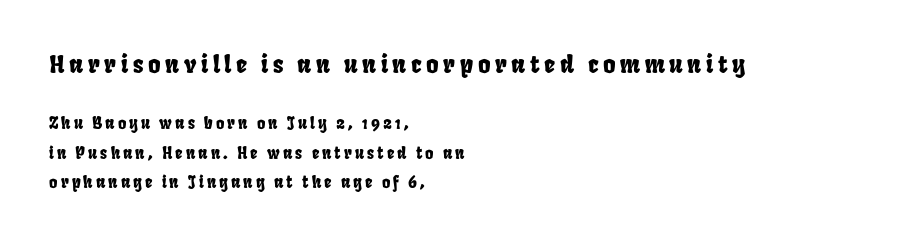
The earlier block is typeset at a bigger size than the later block. A classic flush-left, rag-right setting is used for this passage. No word sits above an underline.
